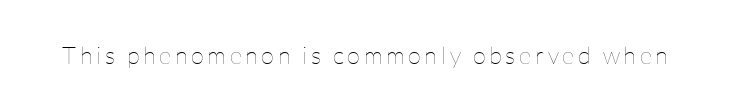
Q: Is the text bold? A: No.
Q: Is the text italic (slanted)? A: No, it is upright.
Q: Is the text underlined? A: No.
